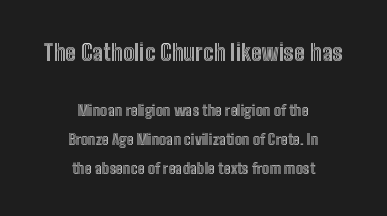
{"italic": "no", "underline": "no", "align": "center", "line_spacing": "loose", "line_spacing_ratio": 1.93, "letter_spacing": "normal", "letter_spacing_em": 0.0, "larger_block": "first", "size_ratio": 1.53, "glyph_px": 23}
